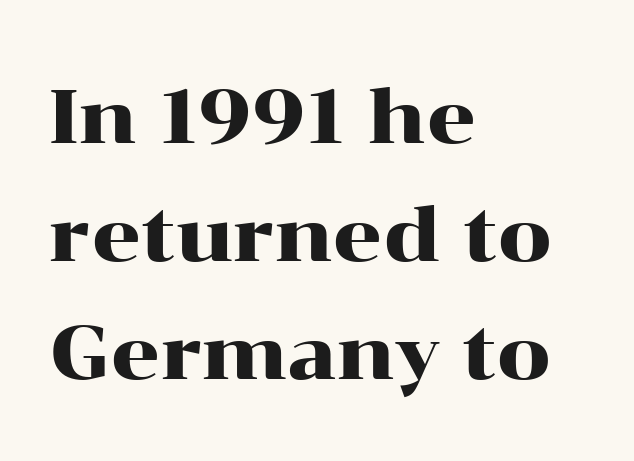
The rendering shows small feet on the letterforms — a serif design. Horizontal bands of white between lines are of average thickness. Is the block centered? No — it sits flush against the left margin. Is this a fixed-width face? No — the glyphs have proportional, varying widths.
